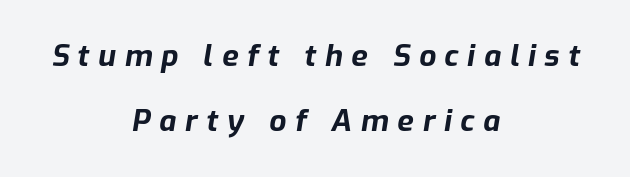
{"italic": "yes", "lean": "right", "slant_degrees": 9, "bold": "yes", "weight": "bold", "width": "normal", "stroke_contrast": "low", "x_height": "medium", "monospaced": "no", "underline": "no", "align": "center", "line_spacing": "loose", "line_spacing_ratio": 2.18, "letter_spacing": "wide", "letter_spacing_em": 0.29, "glyph_px": 30}
